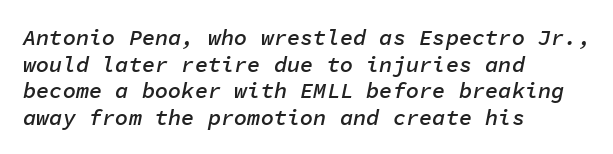
{"italic": "yes", "lean": "right", "slant_degrees": 11, "bold": "semi", "underline": "no", "align": "left", "line_spacing_ratio": 1.21, "letter_spacing": "normal", "letter_spacing_em": 0.0, "glyph_px": 22}
